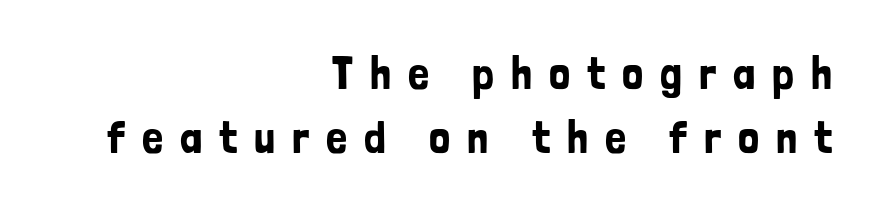
{"serif": "no", "italic": "no", "width": "condensed", "stroke_contrast": "low", "x_height": "medium", "monospaced": "no", "underline": "no", "align": "right", "line_spacing": "normal", "line_spacing_ratio": 1.37, "letter_spacing": "wide", "letter_spacing_em": 0.36, "glyph_px": 47}
